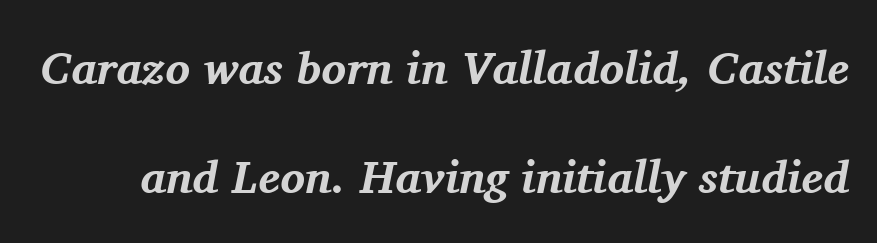
{"serif": "yes", "italic": "yes", "lean": "right", "slant_degrees": 11, "bold": "yes", "weight": "bold", "width": "normal", "stroke_contrast": "medium", "x_height": "medium", "monospaced": "no", "underline": "no", "line_spacing": "loose", "line_spacing_ratio": 2.38, "letter_spacing": "normal", "letter_spacing_em": 0.0, "glyph_px": 46}
